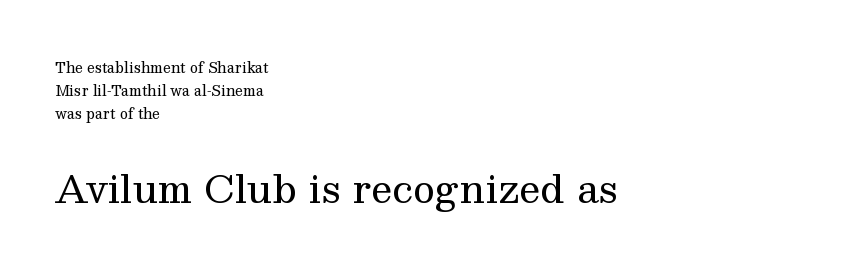
The image shows 38 px regular-weight serif type, upright; set left-aligned, normal line spacing (1.65x), normal letter spacing, not underlined; the second (bottom) block is 2.71x larger; medium stroke contrast and a medium x-height.
